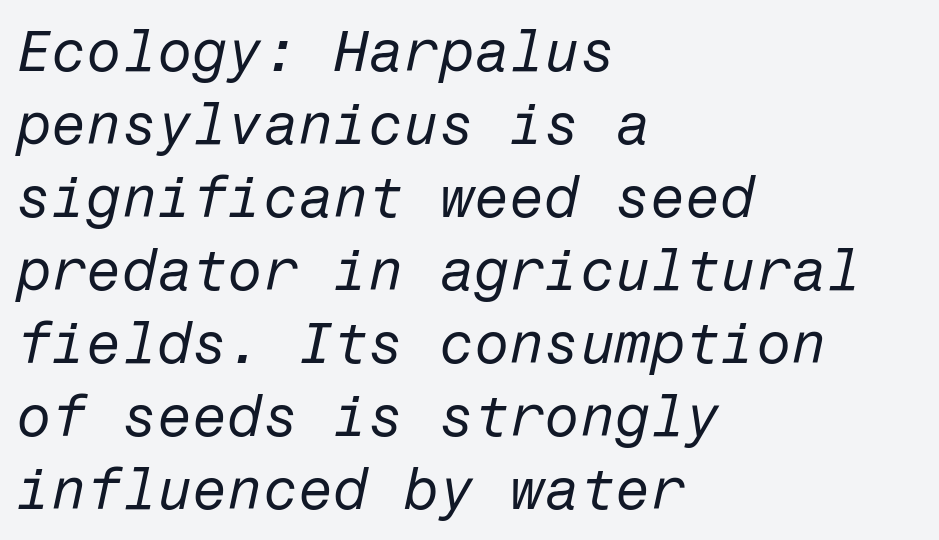
Q: Is the text bold? A: No.
Q: Is the text italic (slanted)? A: Yes, it leans right by about 12 degrees.
Q: Is the text underlined? A: No.
Q: How is the paragraph aligned? A: Left-aligned.
Q: Is the spacing between letters normal or unusually wide? A: Normal.
Q: Is the spacing between lines tight, normal or loose? A: Normal.
Q: Width (condensed, normal, or wide)? A: Normal.
Q: Stroke contrast? A: Low.
Q: x-height? A: Medium.
